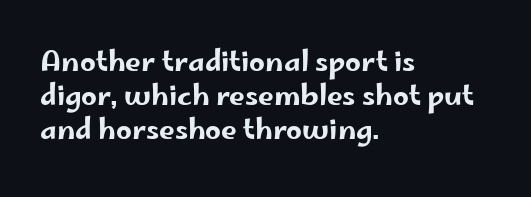
Spacing verdict: proportional, widths tailored to each character. Default kerning and tracking; the words read as compact shapes. Visually the block forms a straight wall on the left and a jagged coastline on the right. Serifs: no, the terminals of the letterforms are clean.
